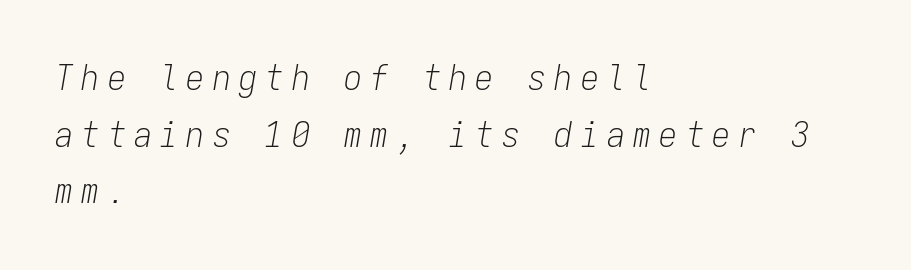
The image shows 36 px light, condensed type, italic (leaning right), monospaced; set left-aligned, normal line spacing (1.57x), unusually wide letter spacing (+0.23 em), not underlined; low stroke contrast and a medium x-height.
